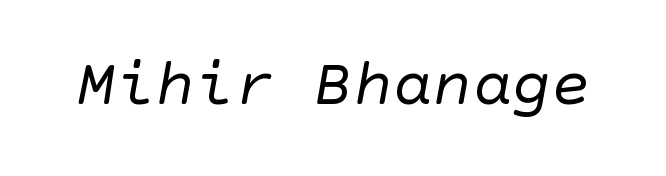
{"serif": "no", "bold": "no", "weight": "regular", "width": "normal", "stroke_contrast": "low", "x_height": "large", "underline": "no", "letter_spacing": "normal", "letter_spacing_em": 0.0, "glyph_px": 66}
